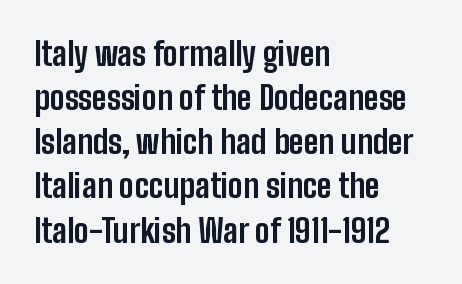
The image shows 32 px bold, condensed sans-serif type, upright; set left-aligned, normal line spacing (1.38x), normal letter spacing, not underlined; low stroke contrast and a medium x-height.
